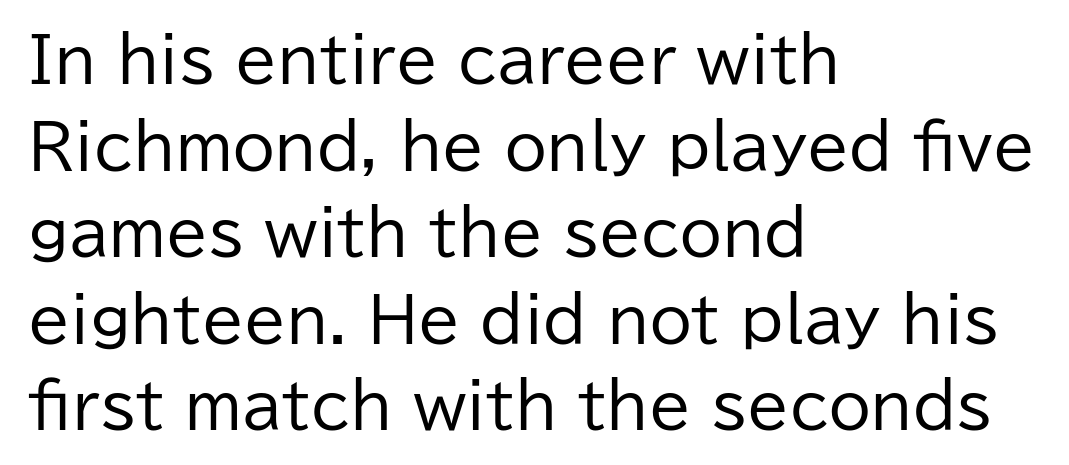
{"serif": "no", "italic": "no", "bold": "no", "weight": "regular", "width": "normal", "stroke_contrast": "low", "x_height": "medium", "monospaced": "no", "underline": "no", "align": "left", "line_spacing": "normal", "line_spacing_ratio": 1.42, "letter_spacing": "normal", "letter_spacing_em": 0.0, "glyph_px": 61}
